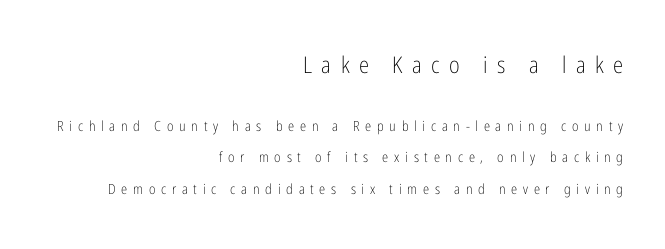
Character size in the leading block exceeds that of the trailing block. A typesetter would call this heavily tracked-out type. You can tell it's not italic because the verticals are truly vertical. If you drew a ruler down the right edge, every line would touch it.
